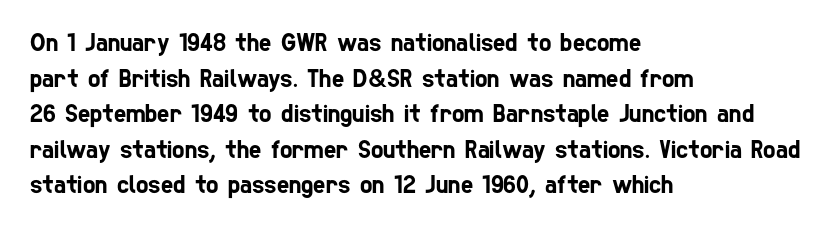
Q: Is the text underlined? A: No.
Q: How is the paragraph aligned? A: Left-aligned.
Q: Is the spacing between letters normal or unusually wide? A: Normal.
Q: Is the spacing between lines tight, normal or loose? A: Normal.
